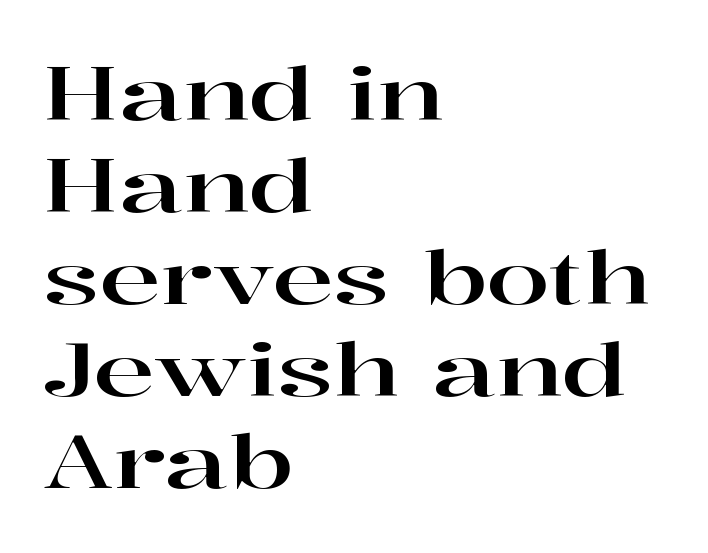
If you drew a ruler down the left edge, every line would touch it. Letters rest on an invisible, unmarked baseline. Each word holds together tightly as a unit, with standard inter-letter gaps. A typesetter would mark this as roman, not italic. The letters advance in unequal steps, a hallmark of proportional type. Serif or sans? Serif — the stroke terminals have little feet.
